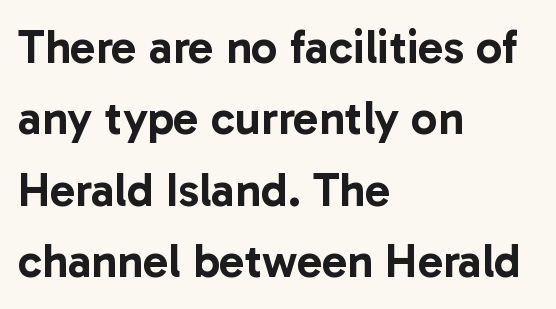
Posture: straight, roman, zero tilt. Reading down the column, the eye jumps a familiar distance to each next line. The compositor pushed each line to the left boundary. Underlining? Definitely not there.
